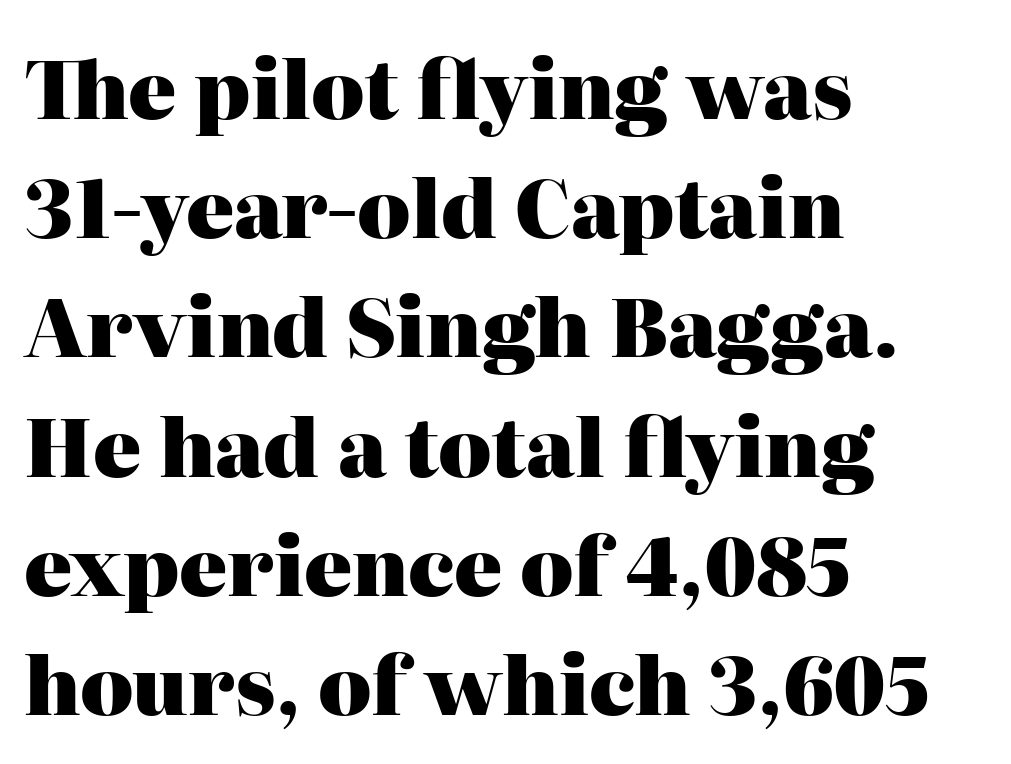
The image shows 80 px heavy serif type, upright; set left-aligned, normal line spacing (1.49x), normal letter spacing, not underlined; high stroke contrast and a medium x-height.
